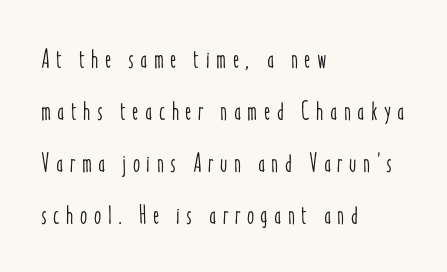
{"italic": "no", "underline": "no", "align": "left", "line_spacing": "loose", "line_spacing_ratio": 2.0, "letter_spacing": "wide", "letter_spacing_em": 0.25, "glyph_px": 26}
